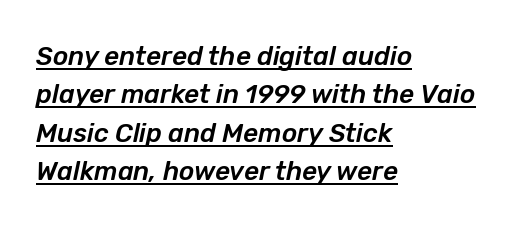
Q: Is the text italic (slanted)? A: Yes, it leans right by about 12 degrees.
Q: Is the text underlined? A: Yes.
Q: How is the paragraph aligned? A: Left-aligned.
Q: Is the spacing between letters normal or unusually wide? A: Normal.
Q: Is the spacing between lines tight, normal or loose? A: Normal.
